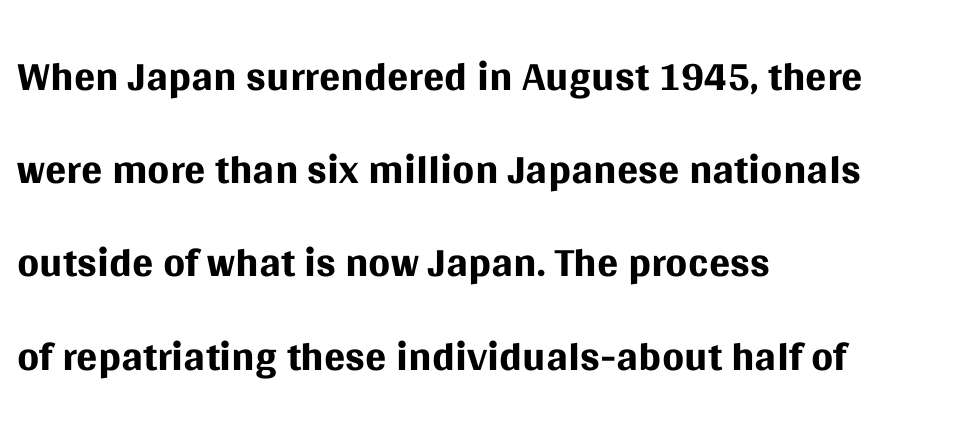
Q: Is the text bold? A: No.
Q: Is the text italic (slanted)? A: No, it is upright.
Q: Is the typeface a serif or a sans-serif typeface? A: Sans-serif.
Q: Is the text underlined? A: No.
Q: How is the paragraph aligned? A: Left-aligned.
Q: Is the spacing between letters normal or unusually wide? A: Normal.
Q: Is the spacing between lines tight, normal or loose? A: Normal.
Q: Width (condensed, normal, or wide)? A: Normal.
Q: Stroke contrast? A: Medium.
Q: x-height? A: Large.
Q: Monospaced? A: No.
